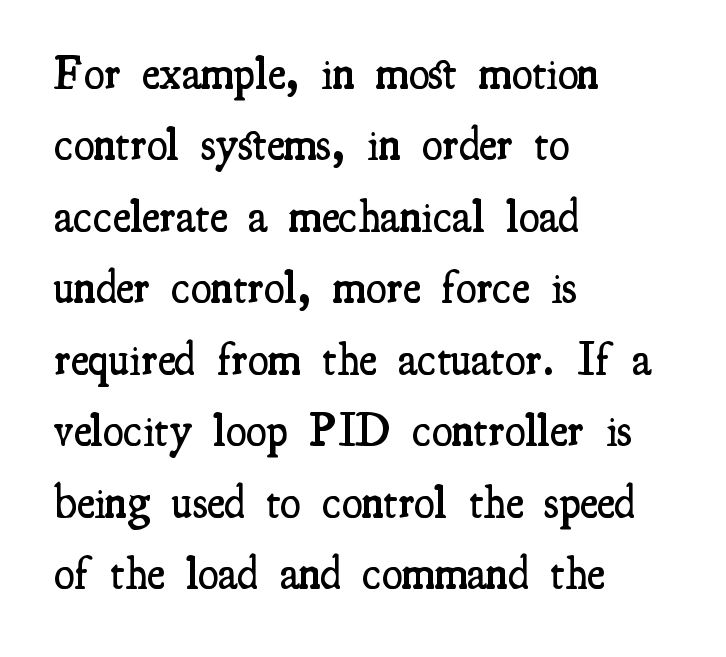
The image shows 47 px semibold, condensed serif type, upright; set left-aligned, normal line spacing (1.52x), normal letter spacing, not underlined; medium stroke contrast and a small x-height.
